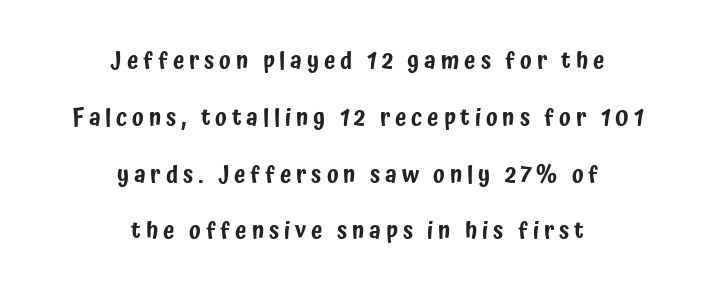
The image shows 23 px text type, upright; set centered, loose line spacing (2.47x), unusually wide letter spacing (+0.21 em), not underlined.
